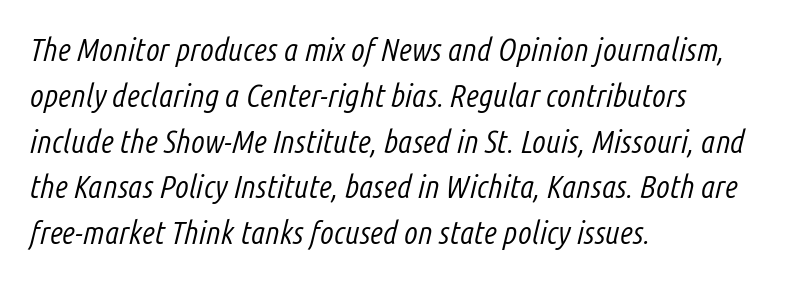
The image shows 32 px light, condensed type, italic (leaning right); set left-aligned, normal line spacing (1.43x), normal letter spacing, not underlined; low stroke contrast and a medium x-height.
